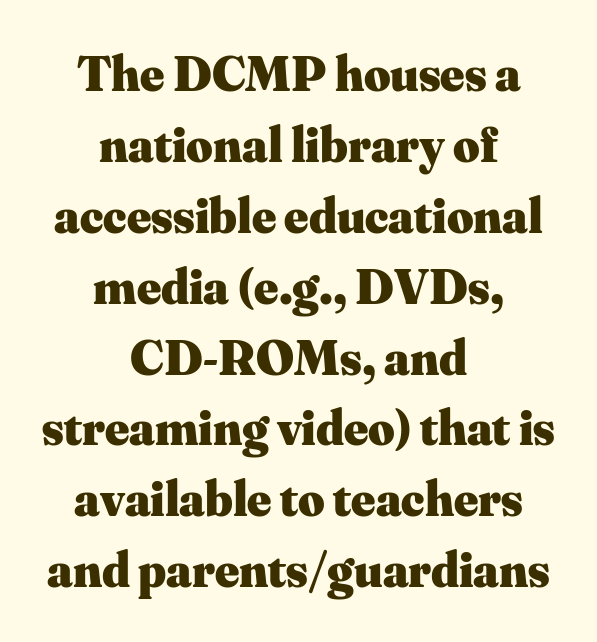
{"serif": "yes", "italic": "no", "bold": "yes", "weight": "heavy", "width": "normal", "stroke_contrast": "medium", "x_height": "small", "monospaced": "no", "underline": "no", "align": "center", "line_spacing": "normal", "line_spacing_ratio": 1.39, "letter_spacing": "normal", "letter_spacing_em": 0.0, "glyph_px": 51}
